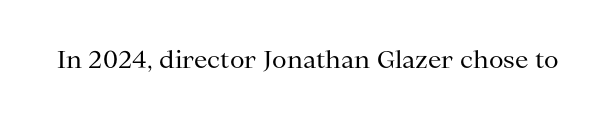
{"italic": "no", "bold": "no", "underline": "no", "letter_spacing": "normal", "letter_spacing_em": 0.0, "glyph_px": 24}
